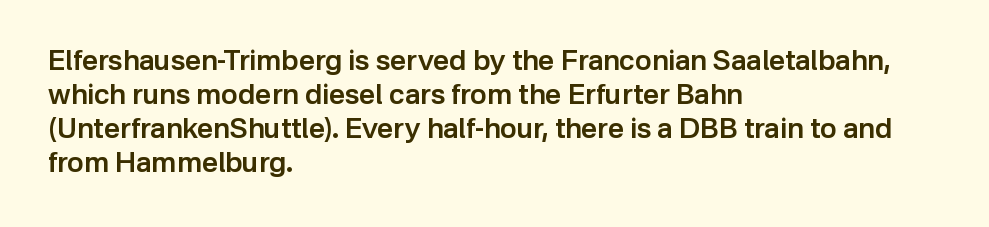
Q: Is the text bold? A: Semi-bold.
Q: Is the text italic (slanted)? A: No, it is upright.
Q: Is the typeface a serif or a sans-serif typeface? A: Sans-serif.
Q: Is the text underlined? A: No.
Q: How is the paragraph aligned? A: Left-aligned.
Q: Is the spacing between letters normal or unusually wide? A: Normal.
Q: Width (condensed, normal, or wide)? A: Normal.
Q: Stroke contrast? A: Low.
Q: x-height? A: Medium.
Q: Monospaced? A: No.
